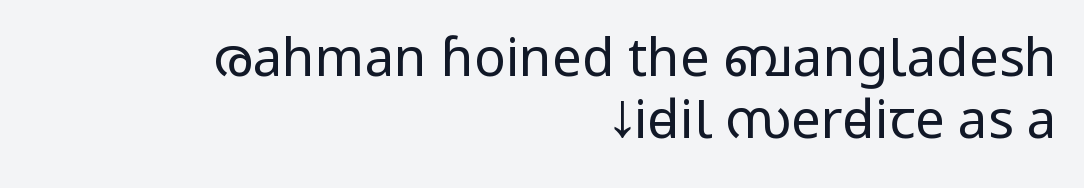
The image shows 53 px regular-weight, condensed sans-serif type, upright; set right-aligned, line spacing 1.17x, normal letter spacing, not underlined; low stroke contrast and a large x-height.
